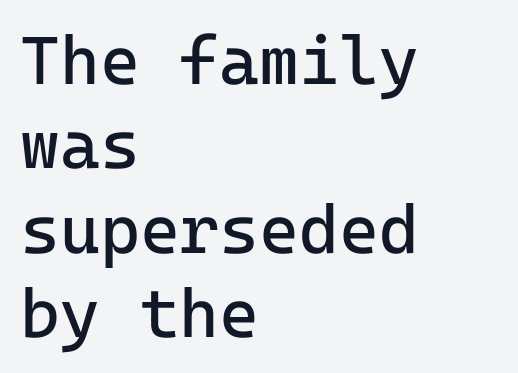
The image shows 68 px regular-weight sans-serif type, upright, monospaced; set left-aligned, line spacing 1.24x, normal letter spacing, not underlined; low stroke contrast and a medium x-height.
